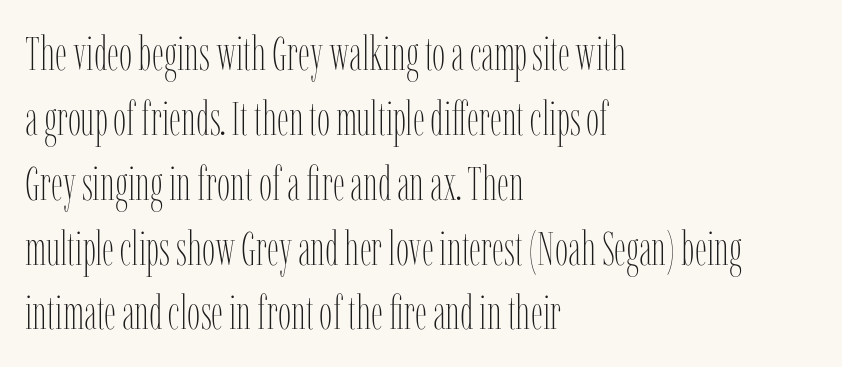
Nobody drew a line under any word here. These glyphs show unthickened strokes, regular width or finer. These lines are set flush left with a ragged right edge. This block has exactly the height ordinary leading produces. Caption: standard tracking, unaltered.
